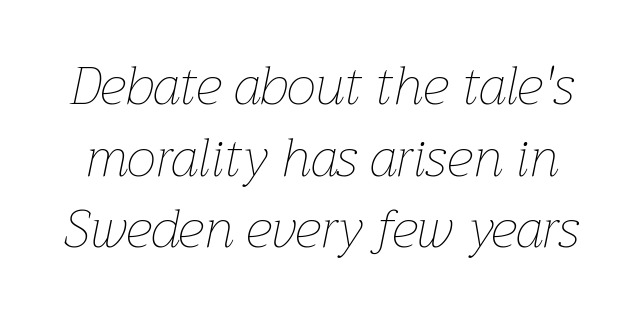
The image shows 53 px thin type, italic (leaning right); set normal line spacing (1.35x), normal letter spacing, not underlined; low stroke contrast and a medium x-height.
